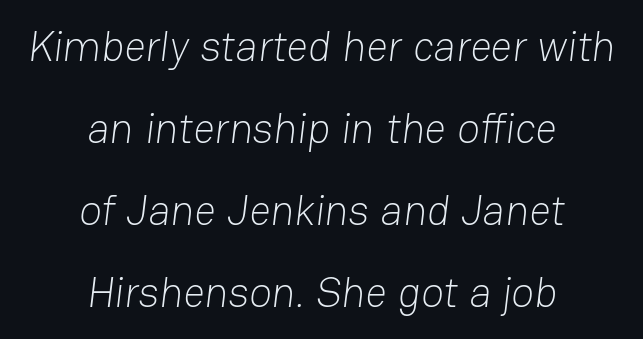
The typeface chosen for these lines omits serifs. These lines keep a tight, regular rhythm from letter to letter. The lines are quadded center. The strokes carry an ordinary text weight at most. Here the designer chose a conventional face with non-uniform glyph widths. Regarding leading, the lines here are spaced well apart.
